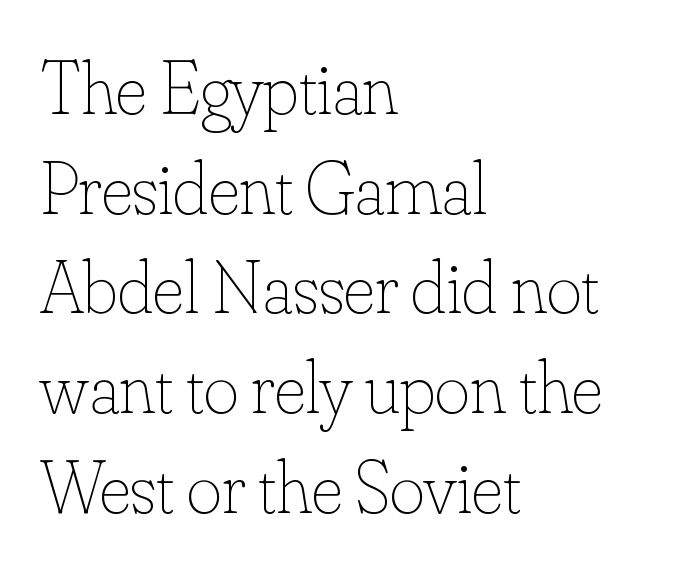
The image shows 75 px thin type, upright; set left-aligned, normal line spacing (1.33x), normal letter spacing, not underlined; low stroke contrast and a small x-height.
